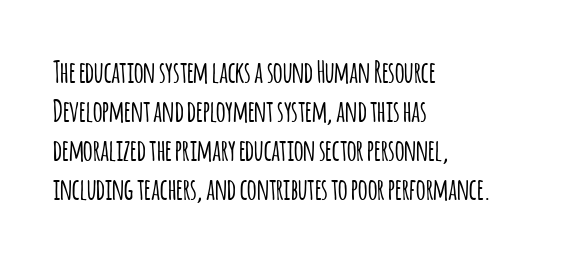
The image shows 30 px condensed sans-serif type, upright; set left-aligned, normal line spacing (1.3x), normal letter spacing, not underlined; low stroke contrast and a large x-height.
